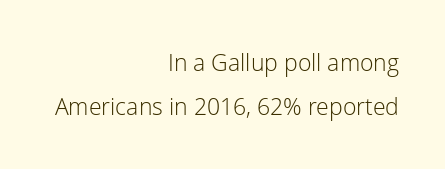
Quick note: interline space is abundant. Quick note: not italic, upright. Default kerning and tracking; the words read as compact shapes. Is the stroke heavy? The answer is a plain regular-or-lighter. Underlining? Definitely not there.
